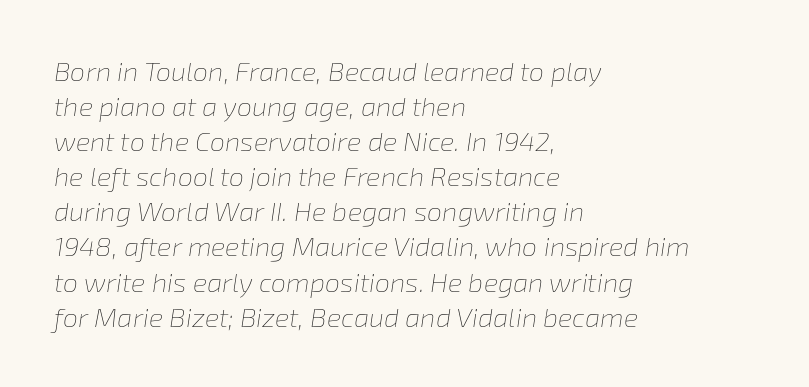
These lines are set flush left with a ragged right edge. Horizontal bands of white between lines are of average thickness. Unbolded letterforms with no extra heft. Words float on clear page, feet unadorned. Notice how the stems are inclined rather than vertical — that's the hallmark of italics.
